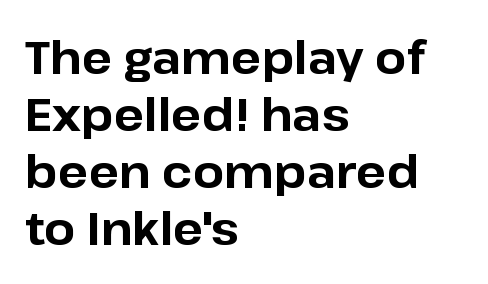
{"serif": "no", "italic": "no", "bold": "yes", "weight": "bold", "width": "normal", "stroke_contrast": "low", "x_height": "medium", "monospaced": "no", "underline": "no", "align": "left", "line_spacing": "normal", "line_spacing_ratio": 1.27, "letter_spacing": "normal", "letter_spacing_em": 0.0, "glyph_px": 45}
